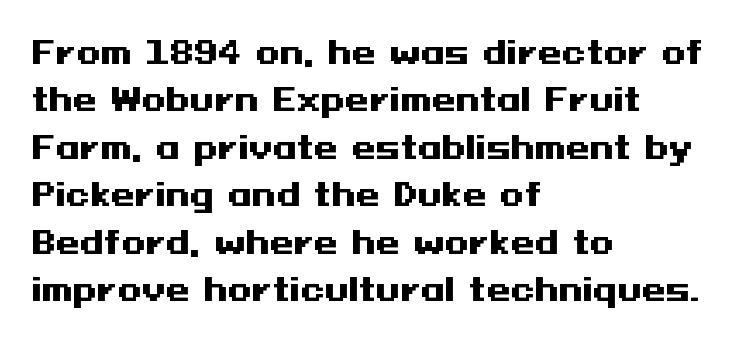
{"serif": "no", "italic": "no", "bold": "yes", "weight": "heavy", "width": "wide", "stroke_contrast": "medium", "x_height": "medium", "underline": "no", "align": "left", "line_spacing": "normal", "line_spacing_ratio": 1.53, "letter_spacing": "normal", "letter_spacing_em": 0.0, "glyph_px": 31}
